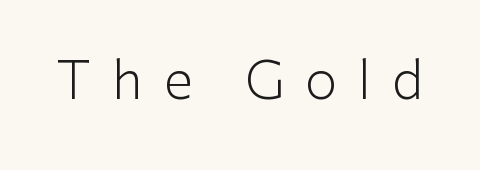
Q: Is the text bold? A: No.
Q: Is the text italic (slanted)? A: No, it is upright.
Q: Is the typeface a serif or a sans-serif typeface? A: Sans-serif.
Q: Is the text underlined? A: No.
Q: Is the spacing between letters normal or unusually wide? A: Unusually wide.
Q: Width (condensed, normal, or wide)? A: Normal.
Q: Stroke contrast? A: Low.
Q: x-height? A: Medium.
Q: Monospaced? A: No.
